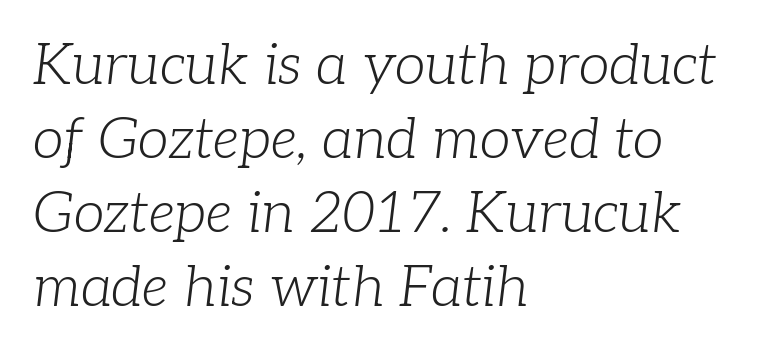
The image shows 56 px light serif type, italic (leaning right); set left-aligned, normal line spacing (1.32x), normal letter spacing, not underlined; low stroke contrast and a medium x-height.
